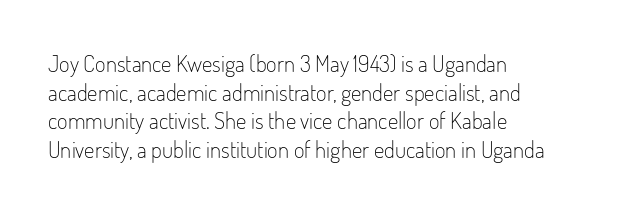
{"italic": "no", "bold": "no", "underline": "no", "align": "left", "line_spacing_ratio": 1.24, "letter_spacing": "normal", "letter_spacing_em": 0.0, "glyph_px": 23}
